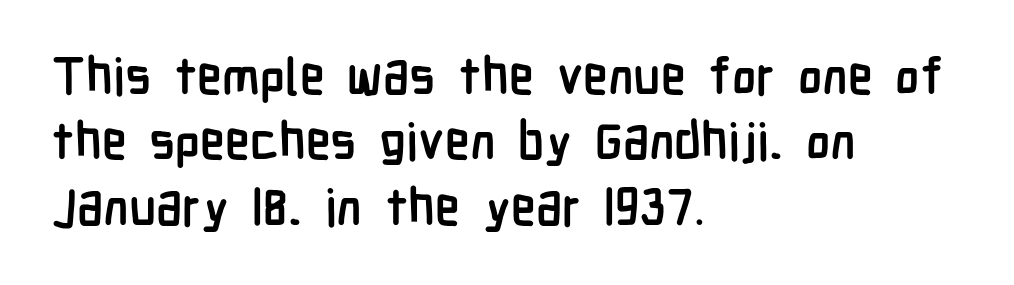
The image shows 51 px semibold, condensed sans-serif type, upright; set left-aligned, normal line spacing (1.28x), normal letter spacing, not underlined; low stroke contrast and a medium x-height.
